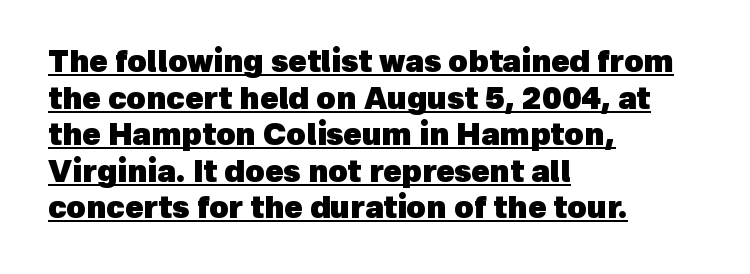
Q: Is the text bold? A: Yes.
Q: Is the typeface a serif or a sans-serif typeface? A: Sans-serif.
Q: Is the text underlined? A: Yes.
Q: How is the paragraph aligned? A: Left-aligned.
Q: Is the spacing between letters normal or unusually wide? A: Normal.
Q: Width (condensed, normal, or wide)? A: Normal.
Q: x-height? A: Medium.
Q: Monospaced? A: No.
